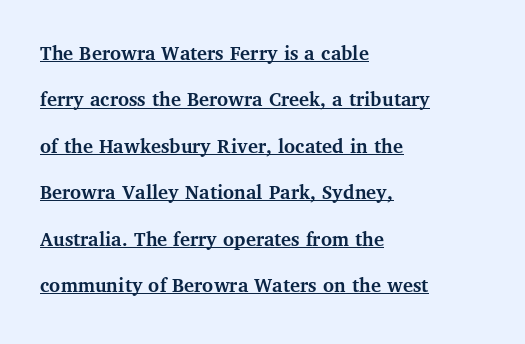
The image shows 21 px bold type, upright; set left-aligned, loose line spacing (2.21x), normal letter spacing, underlined.
